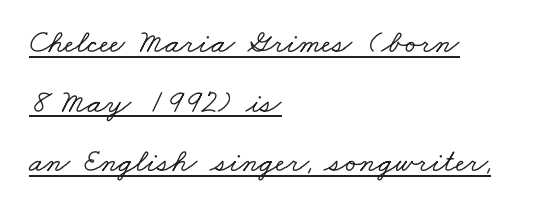
Q: Is the typeface a serif or a sans-serif typeface? A: Serif.
Q: Is the text underlined? A: Yes.
Q: How is the paragraph aligned? A: Left-aligned.
Q: Is the spacing between letters normal or unusually wide? A: Normal.
Q: Width (condensed, normal, or wide)? A: Wide.
Q: Stroke contrast? A: Low.
Q: x-height? A: Small.
Q: Monospaced? A: No.
